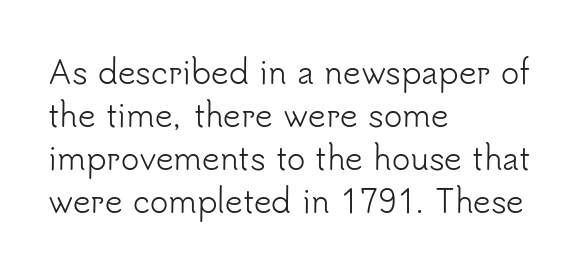
{"serif": "no", "italic": "no", "bold": "no", "weight": "light", "width": "normal", "stroke_contrast": "low", "x_height": "small", "monospaced": "no", "underline": "no", "align": "left", "line_spacing": "normal", "line_spacing_ratio": 1.39, "letter_spacing": "normal", "letter_spacing_em": 0.0, "glyph_px": 31}
